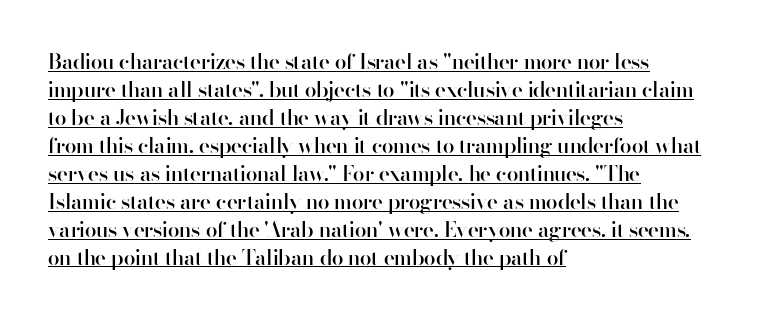
{"italic": "no", "bold": "semi", "underline": "yes", "align": "left", "line_spacing": "normal", "line_spacing_ratio": 1.33, "letter_spacing": "normal", "letter_spacing_em": 0.0, "glyph_px": 21}
